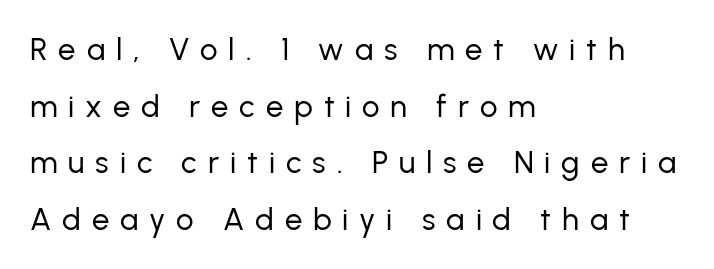
{"serif": "no", "italic": "no", "bold": "no", "weight": "regular", "width": "normal", "stroke_contrast": "low", "x_height": "medium", "monospaced": "no", "underline": "no", "align": "left", "line_spacing_ratio": 1.83, "letter_spacing": "wide", "letter_spacing_em": 0.35, "glyph_px": 31}
